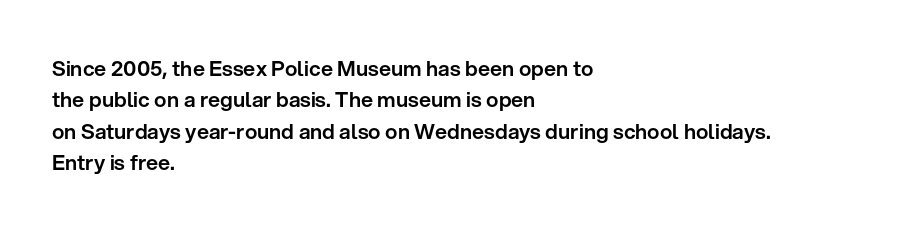
Q: Is the text italic (slanted)? A: No, it is upright.
Q: Is the text underlined? A: No.
Q: How is the paragraph aligned? A: Left-aligned.
Q: Is the spacing between letters normal or unusually wide? A: Normal.
Q: Is the spacing between lines tight, normal or loose? A: Normal.
